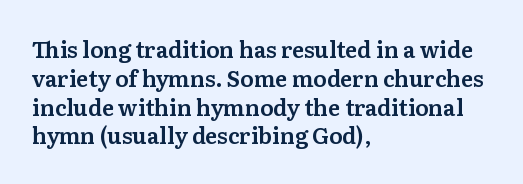
Q: Is the text italic (slanted)? A: No, it is upright.
Q: Is the text underlined? A: No.
Q: How is the paragraph aligned? A: Left-aligned.
Q: Is the spacing between letters normal or unusually wide? A: Normal.
Q: Is the spacing between lines tight, normal or loose? A: Normal.
